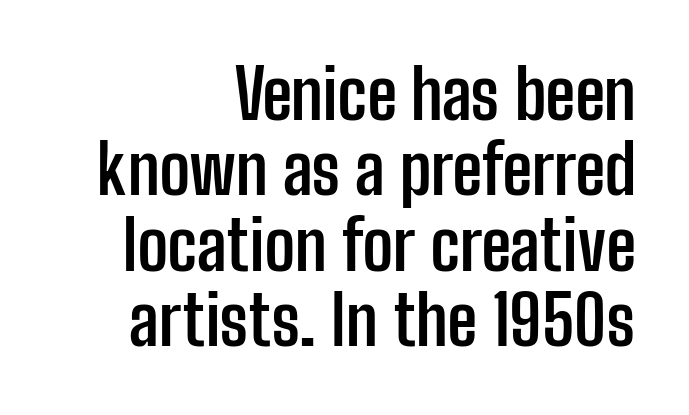
The image shows 68 px semibold, condensed sans-serif type, upright; set right-aligned, tight line spacing (1.11x), normal letter spacing, not underlined; low stroke contrast and a medium x-height.
